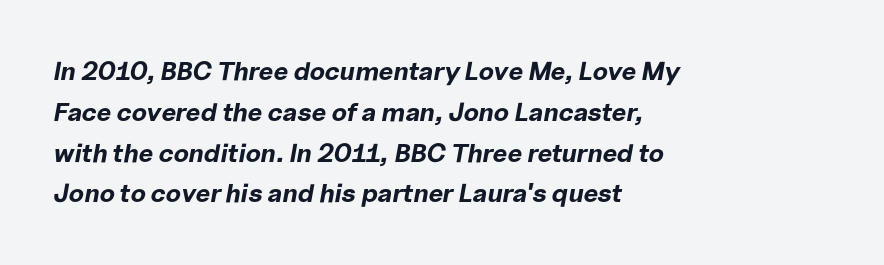
Does the lettering tilt? It does — this is italic. The text block is weighted toward the left margin, trailing off unevenly rightward. Each word holds together tightly as a unit, with standard inter-letter gaps. The designer left line spacing at the default. The strokes are fattened all the way to bold. Glance below the letters and you will spot only blank space.
